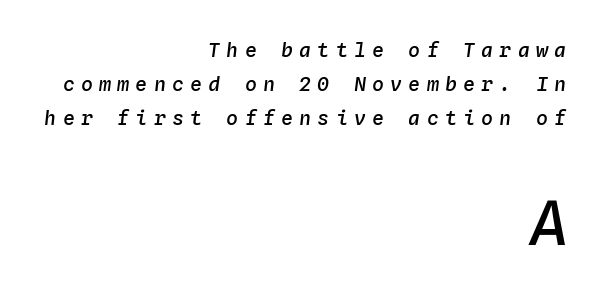
The image shows 60 px semibold type, italic (leaning right), monospaced; set right-aligned, normal line spacing (1.7x), unusually wide letter spacing (+0.31 em), not underlined; the second (bottom) block is 3.0x larger; low stroke contrast and a medium x-height.
